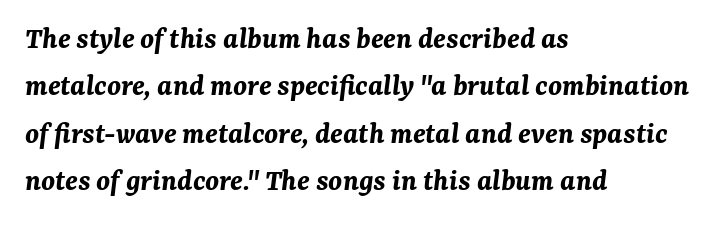
{"italic": "yes", "lean": "right", "slant_degrees": 7, "bold": "yes", "weight": "bold", "width": "normal", "stroke_contrast": "medium", "x_height": "medium", "monospaced": "no", "underline": "no", "align": "left", "line_spacing": "normal", "line_spacing_ratio": 1.53, "letter_spacing": "normal", "letter_spacing_em": 0.0, "glyph_px": 31}
